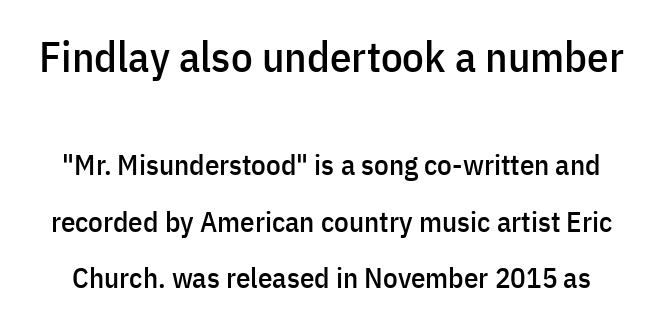
{"serif": "no", "italic": "no", "width": "condensed", "stroke_contrast": "low", "x_height": "medium", "monospaced": "no", "underline": "no", "line_spacing": "loose", "line_spacing_ratio": 1.95, "letter_spacing": "normal", "letter_spacing_em": 0.0, "larger_block": "first", "size_ratio": 1.48, "glyph_px": 43}
